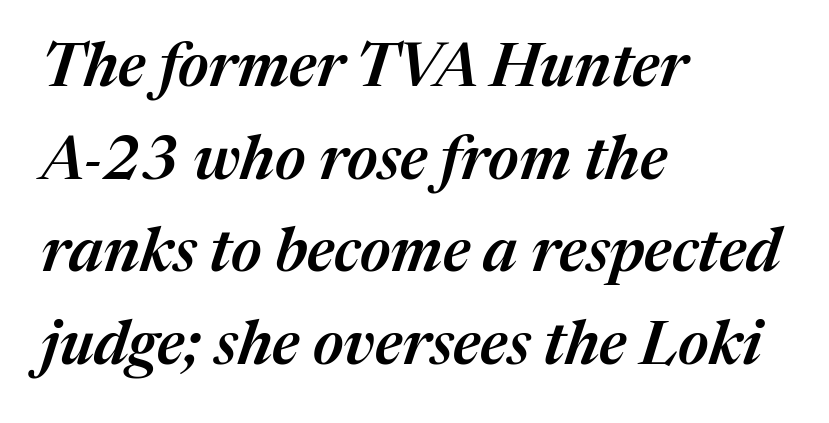
Q: Is the text bold? A: Semi-bold.
Q: Is the text italic (slanted)? A: Yes, it leans right by about 17 degrees.
Q: Is the text underlined? A: No.
Q: How is the paragraph aligned? A: Left-aligned.
Q: Is the spacing between letters normal or unusually wide? A: Normal.
Q: Is the spacing between lines tight, normal or loose? A: Normal.
Q: Width (condensed, normal, or wide)? A: Normal.
Q: Stroke contrast? A: Medium.
Q: x-height? A: Medium.
Q: Monospaced? A: No.
